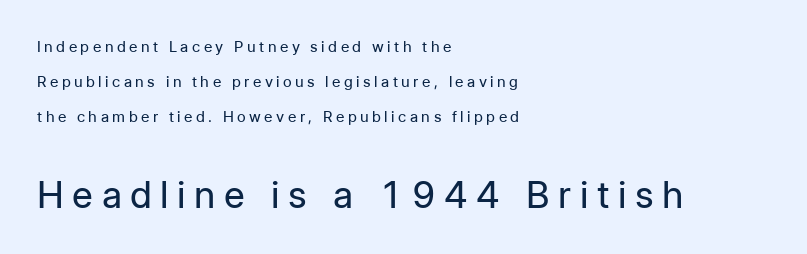
Q: Is the text bold? A: No.
Q: Is the text italic (slanted)? A: No, it is upright.
Q: Is the typeface a serif or a sans-serif typeface? A: Sans-serif.
Q: Is the text underlined? A: No.
Q: How is the paragraph aligned? A: Left-aligned.
Q: Is the spacing between letters normal or unusually wide? A: Unusually wide.
Q: Is the spacing between lines tight, normal or loose? A: Loose.
Q: Which block of text is set in a larger size, the first (top) or the second (bottom)? A: The second (bottom) one.
Q: Width (condensed, normal, or wide)? A: Normal.
Q: Stroke contrast? A: Low.
Q: x-height? A: Medium.
Q: Monospaced? A: No.
